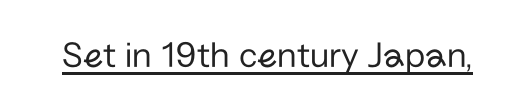
{"serif": "no", "italic": "no", "bold": "no", "weight": "regular", "width": "normal", "stroke_contrast": "low", "x_height": "medium", "monospaced": "no", "underline": "yes", "letter_spacing": "normal", "letter_spacing_em": 0.0, "glyph_px": 37}
